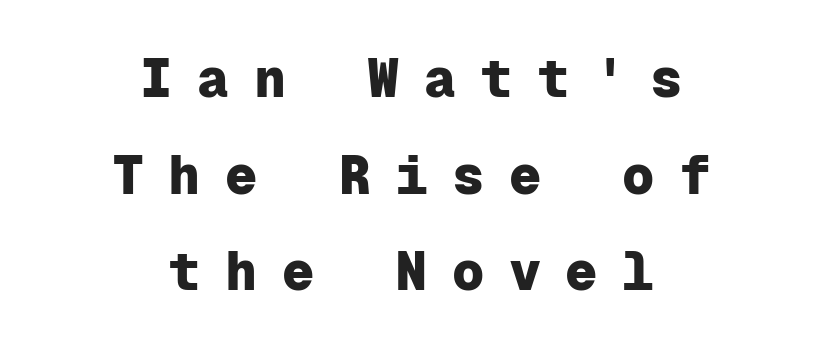
The image shows 54 px heavy sans-serif type, upright, monospaced; set centered, line spacing 1.79x, unusually wide letter spacing (+0.45 em), not underlined; low stroke contrast and a medium x-height.
